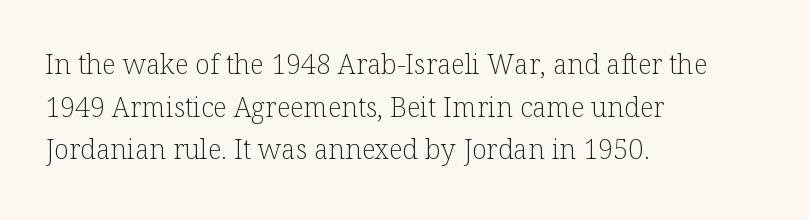
The ragged edge is on the right, which tells us the setting is flush left. Vertical strokes here are truly vertical. Heaviness? Minimal to ordinary, like unemphasized prose. Lines of text with bare space underneath.
